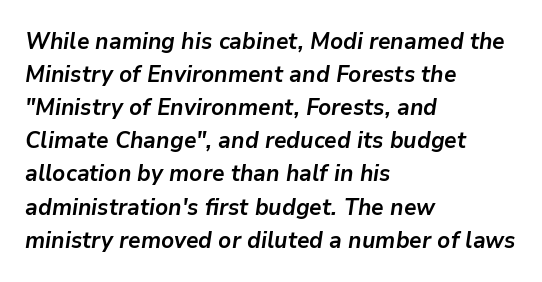
Q: Is the text bold? A: Yes.
Q: Is the text italic (slanted)? A: Yes, it leans right by about 9 degrees.
Q: Is the text underlined? A: No.
Q: How is the paragraph aligned? A: Left-aligned.
Q: Is the spacing between letters normal or unusually wide? A: Normal.
Q: Is the spacing between lines tight, normal or loose? A: Normal.
